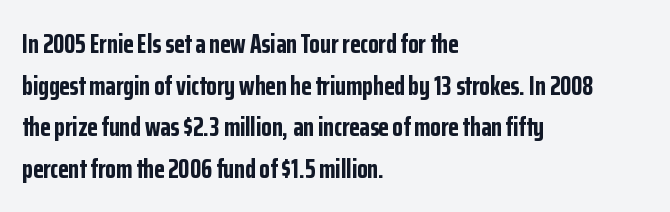
{"italic": "no", "bold": "yes", "underline": "no", "align": "left", "line_spacing": "normal", "line_spacing_ratio": 1.54, "letter_spacing": "normal", "letter_spacing_em": 0.0, "glyph_px": 27}
